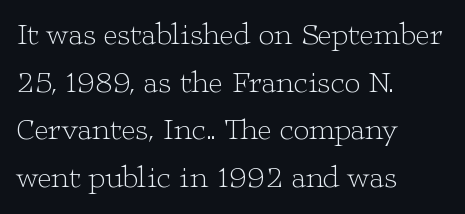
Q: Is the text bold? A: No.
Q: Is the text italic (slanted)? A: No, it is upright.
Q: Is the typeface a serif or a sans-serif typeface? A: Serif.
Q: Is the text underlined? A: No.
Q: How is the paragraph aligned? A: Left-aligned.
Q: Is the spacing between letters normal or unusually wide? A: Normal.
Q: Is the spacing between lines tight, normal or loose? A: Normal.
Q: Width (condensed, normal, or wide)? A: Wide.
Q: Stroke contrast? A: Low.
Q: x-height? A: Medium.
Q: Monospaced? A: No.
